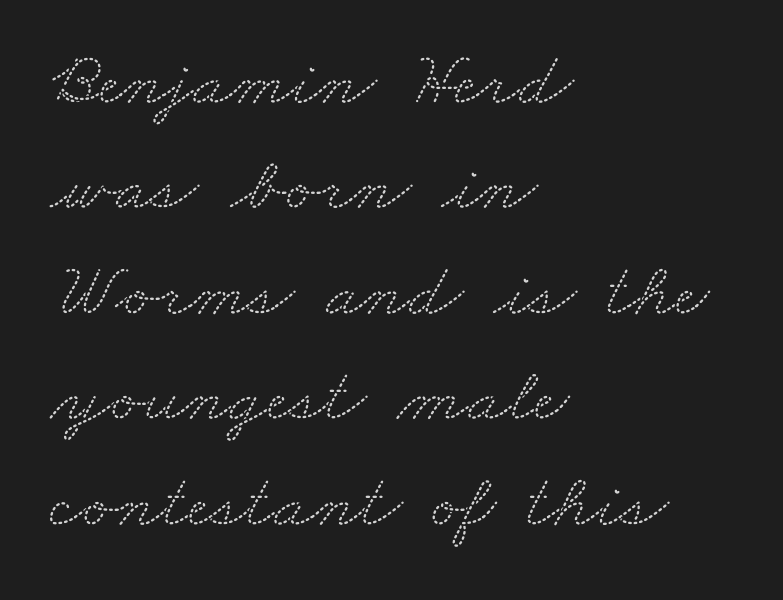
A typesetter would call this zero additional tracking. The string is rendered with underlining switched off. Spacing verdict: proportional, widths tailored to each character. This sample uses a serif face. The compositor pushed each line to the left boundary.
